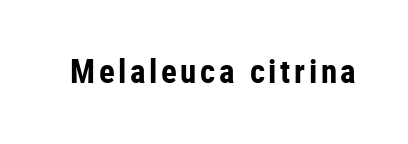
The image shows 33 px bold, condensed sans-serif type, upright; set not underlined; low stroke contrast and a medium x-height.
